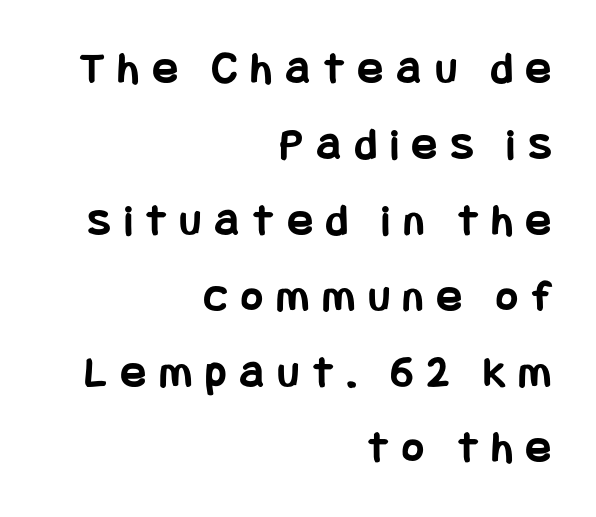
This rendering features lettering with no underline. Letter spacing: wide. Leftover space on each line is placed entirely before the opening word. Strokes here are thick enough to call this a true bold. A roman cut, with each character standing at attention.
